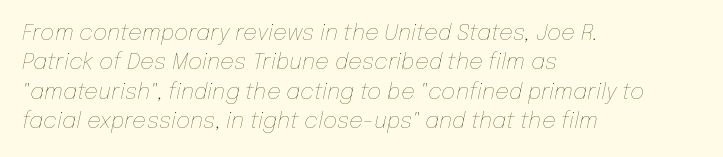
Q: Is the text bold? A: No.
Q: Is the text italic (slanted)? A: Yes, it leans right by about 12 degrees.
Q: Is the text underlined? A: No.
Q: How is the paragraph aligned? A: Left-aligned.
Q: Is the spacing between letters normal or unusually wide? A: Normal.
Q: Is the spacing between lines tight, normal or loose? A: Normal.
